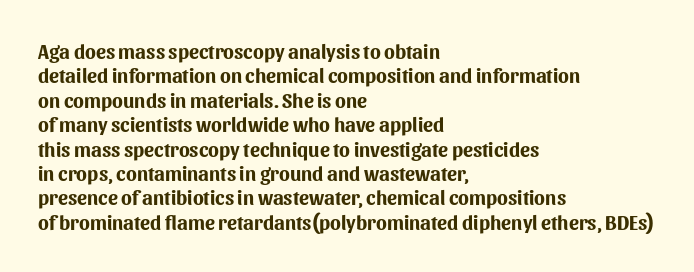
Q: Is the text bold? A: Yes.
Q: Is the text italic (slanted)? A: No, it is upright.
Q: Is the text underlined? A: No.
Q: How is the paragraph aligned? A: Left-aligned.
Q: Is the spacing between letters normal or unusually wide? A: Normal.
